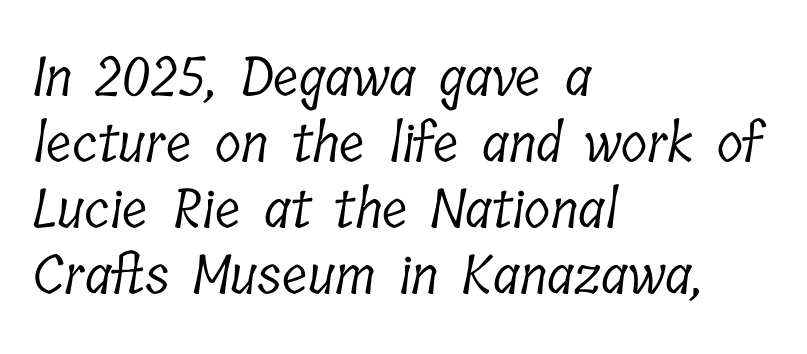
{"serif": "yes", "bold": "no", "weight": "light", "width": "condensed", "stroke_contrast": "low", "x_height": "medium", "monospaced": "no", "underline": "no", "align": "left", "line_spacing_ratio": 1.22, "letter_spacing": "normal", "letter_spacing_em": 0.0, "glyph_px": 54}
